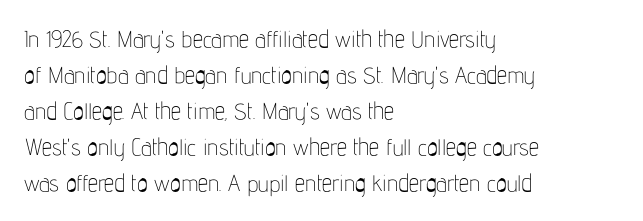
{"italic": "no", "bold": "no", "underline": "no", "align": "left", "line_spacing": "normal", "line_spacing_ratio": 1.56, "letter_spacing": "normal", "letter_spacing_em": 0.0, "glyph_px": 23}
